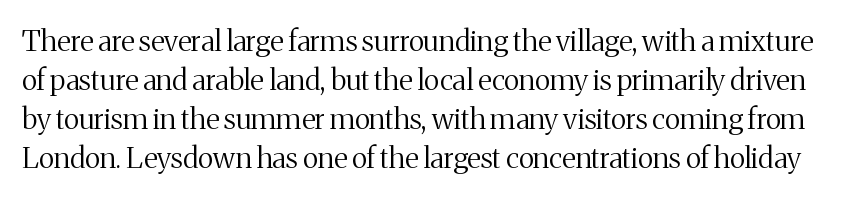
If you measured baseline to baseline, you'd find a middling distance. Varying glyph widths throughout — classic text-font behaviour. Old-style or modern, the face here clearly has serifs. No word sits above an underline.
